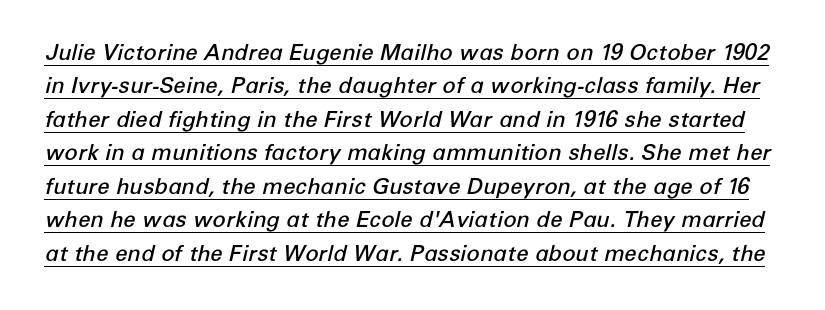
{"italic": "yes", "lean": "right", "slant_degrees": 12, "bold": "semi", "underline": "yes", "line_spacing": "normal", "line_spacing_ratio": 1.52, "letter_spacing": "normal", "letter_spacing_em": 0.0, "glyph_px": 22}
